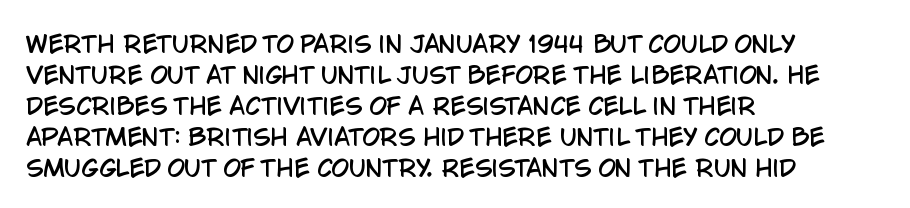
The designer left line spacing at the default. Glance below the letters and you will spot only blank space. The letters sit at their default tracking, neither squeezed nor spread. If you drew a line through each stem, it would be perfectly vertical. The compositor pushed each line to the left boundary.
